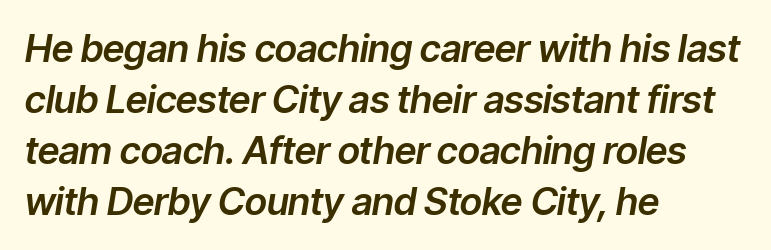
{"italic": "yes", "lean": "right", "slant_degrees": 9, "width": "normal", "stroke_contrast": "low", "x_height": "medium", "monospaced": "no", "underline": "no", "align": "left", "line_spacing": "normal", "line_spacing_ratio": 1.34, "letter_spacing": "normal", "letter_spacing_em": 0.0, "glyph_px": 38}
